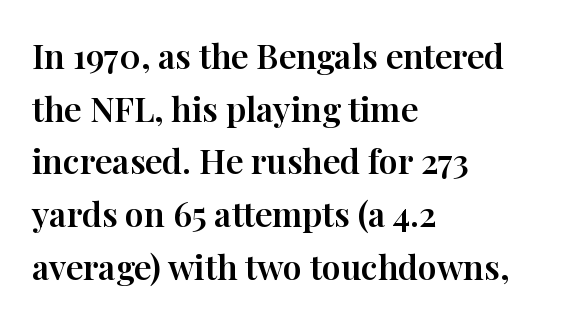
The image shows 34 px serif type, upright; set left-aligned, normal line spacing (1.55x), normal letter spacing, not underlined; high stroke contrast and a medium x-height.
